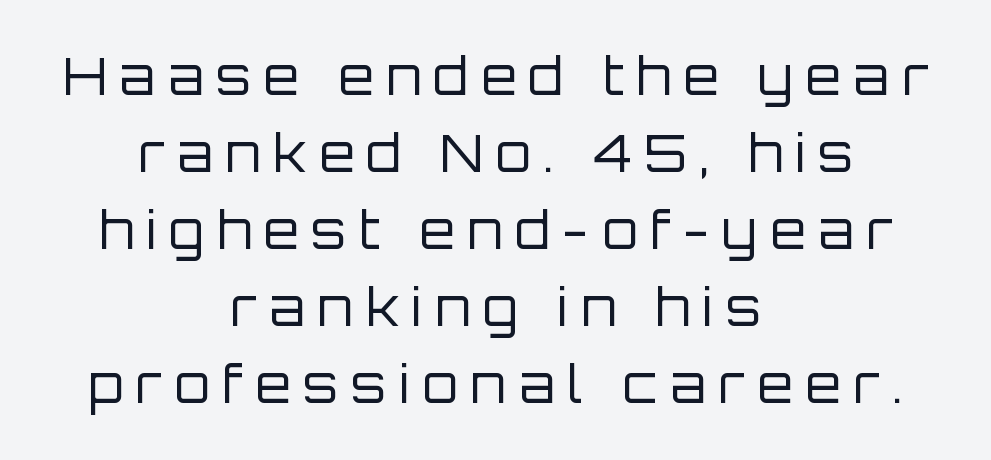
Q: Is the text bold? A: No.
Q: Is the text italic (slanted)? A: No, it is upright.
Q: Is the typeface a serif or a sans-serif typeface? A: Sans-serif.
Q: Is the text underlined? A: No.
Q: How is the paragraph aligned? A: Centered.
Q: Is the spacing between letters normal or unusually wide? A: Unusually wide.
Q: Is the spacing between lines tight, normal or loose? A: Normal.
Q: Width (condensed, normal, or wide)? A: Normal.
Q: Stroke contrast? A: Low.
Q: x-height? A: Large.
Q: Monospaced? A: No.
